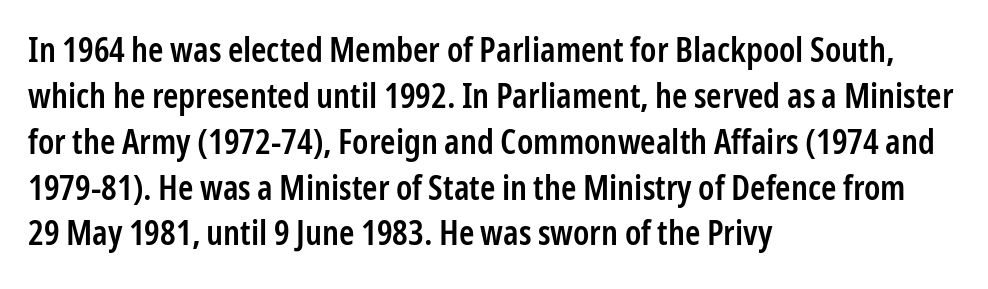
Q: Is the text bold? A: Semi-bold.
Q: Is the text italic (slanted)? A: No, it is upright.
Q: Is the typeface a serif or a sans-serif typeface? A: Sans-serif.
Q: Is the text underlined? A: No.
Q: How is the paragraph aligned? A: Left-aligned.
Q: Is the spacing between letters normal or unusually wide? A: Normal.
Q: Is the spacing between lines tight, normal or loose? A: Normal.
Q: Width (condensed, normal, or wide)? A: Condensed.
Q: Stroke contrast? A: Low.
Q: x-height? A: Medium.
Q: Monospaced? A: No.
